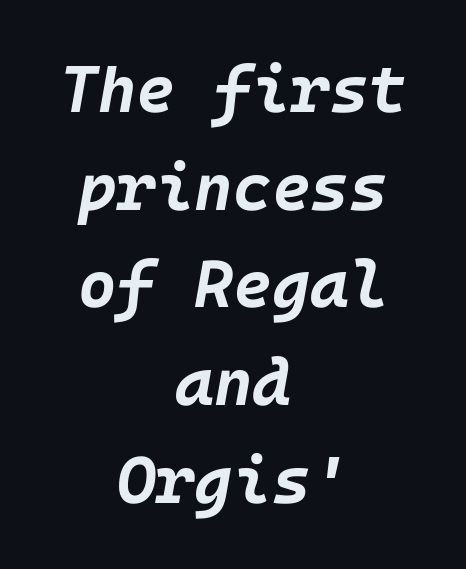
Q: Is the text bold? A: Yes.
Q: Is the text italic (slanted)? A: Yes, it leans right by about 10 degrees.
Q: Is the text underlined? A: No.
Q: How is the paragraph aligned? A: Centered.
Q: Is the spacing between letters normal or unusually wide? A: Normal.
Q: Is the spacing between lines tight, normal or loose? A: Normal.
Q: Width (condensed, normal, or wide)? A: Normal.
Q: Stroke contrast? A: Low.
Q: x-height? A: Large.
